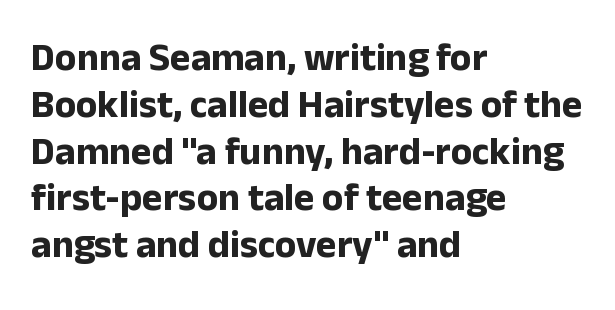
Q: Is the text bold? A: Yes.
Q: Is the text italic (slanted)? A: No, it is upright.
Q: Is the typeface a serif or a sans-serif typeface? A: Sans-serif.
Q: Is the text underlined? A: No.
Q: How is the paragraph aligned? A: Left-aligned.
Q: Is the spacing between letters normal or unusually wide? A: Normal.
Q: Width (condensed, normal, or wide)? A: Normal.
Q: Stroke contrast? A: Low.
Q: x-height? A: Medium.
Q: Monospaced? A: No.
